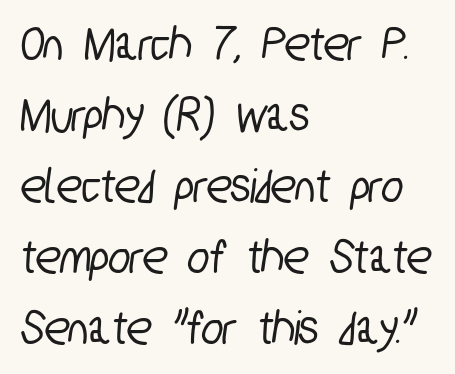
The rendering keeps characters at their native spacing. Are there feet on the stems? There aren't — it's a sans. Leftover space on each line is placed entirely after the last word. The face used here is proportionally spaced, like ordinary book or web type. The block of text has a typical density, with ordinary space between rows.
